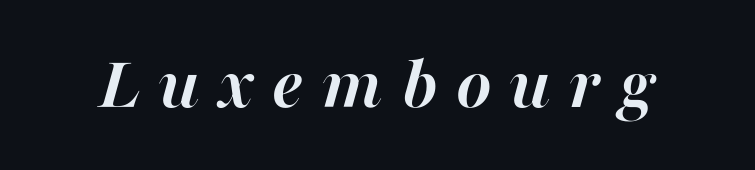
{"italic": "yes", "lean": "right", "slant_degrees": 16, "bold": "yes", "weight": "semibold", "width": "normal", "stroke_contrast": "high", "x_height": "medium", "monospaced": "no", "underline": "no", "letter_spacing": "wide", "letter_spacing_em": 0.24, "glyph_px": 76}
